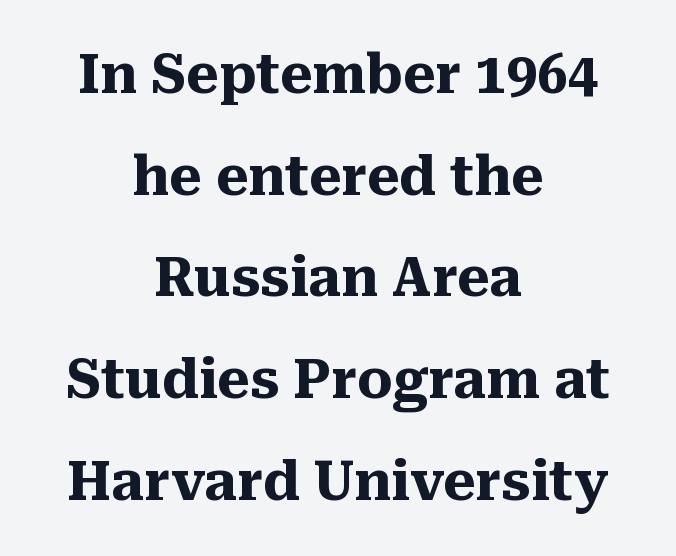
The image shows 55 px heavy serif type, upright; set centered, line spacing 1.85x, normal letter spacing, not underlined; medium stroke contrast and a medium x-height.
